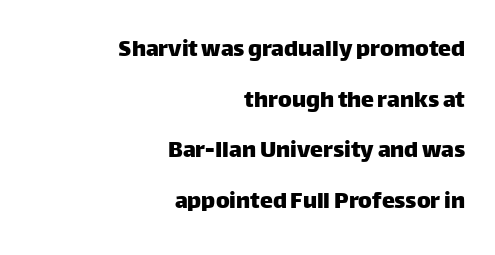
The image shows 26 px text type, upright; set right-aligned, loose line spacing (1.95x), normal letter spacing, not underlined.
